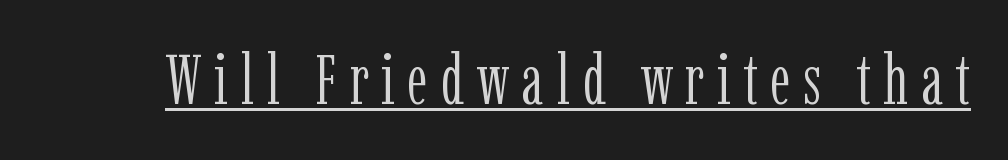
Check the space under the baseline: a stroke is drawn there. Check where the strokes stop: tiny serifs finish them off. The typography opts for an upright posture over an oblique one. The weight tops out at a normal text grade. The rendering uses natural spacing where letterforms have individual widths.
